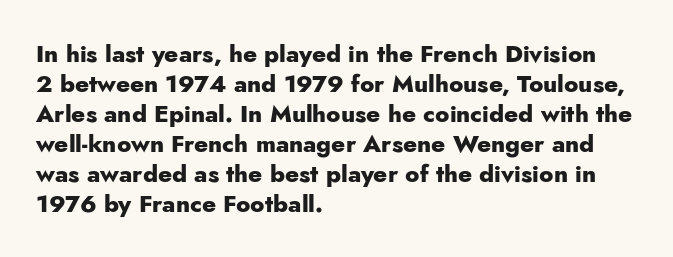
The characters look thick and weighty, a clear bold. Rows of type keep a routine distance in the vertical direction. Each word holds together tightly as a unit, with standard inter-letter gaps. Does the copy run flush right? No — it runs flush left. Beneath every word, the page is bare.
